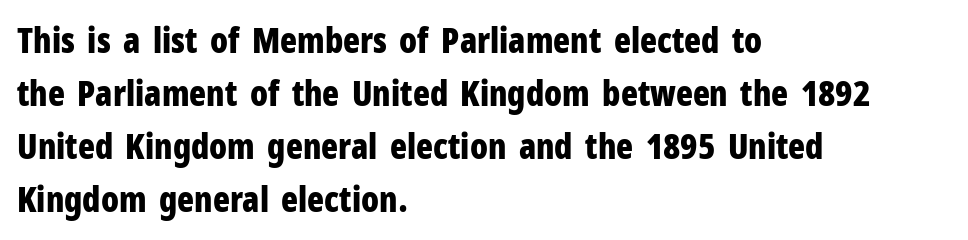
Do the characters align in a grid? No, the font is proportional. The letterforms sit shoulder to shoulder at normal distance. Nothing sits at the stroke ends, so this counts as sans-serif. Honestly, there is no underline to notice here at all.
